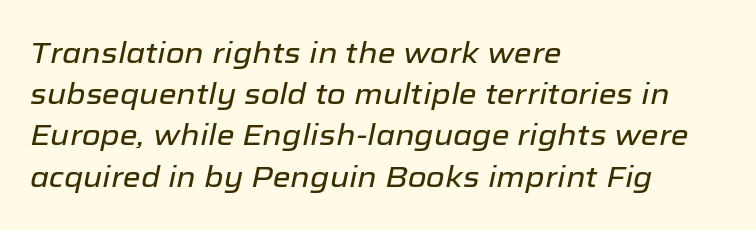
Q: Is the text italic (slanted)? A: Yes, it leans right by about 12 degrees.
Q: Is the text underlined? A: No.
Q: How is the paragraph aligned? A: Left-aligned.
Q: Is the spacing between letters normal or unusually wide? A: Normal.
Q: Is the spacing between lines tight, normal or loose? A: Normal.
Q: Width (condensed, normal, or wide)? A: Normal.
Q: Stroke contrast? A: Low.
Q: x-height? A: Medium.
Q: Monospaced? A: No.
